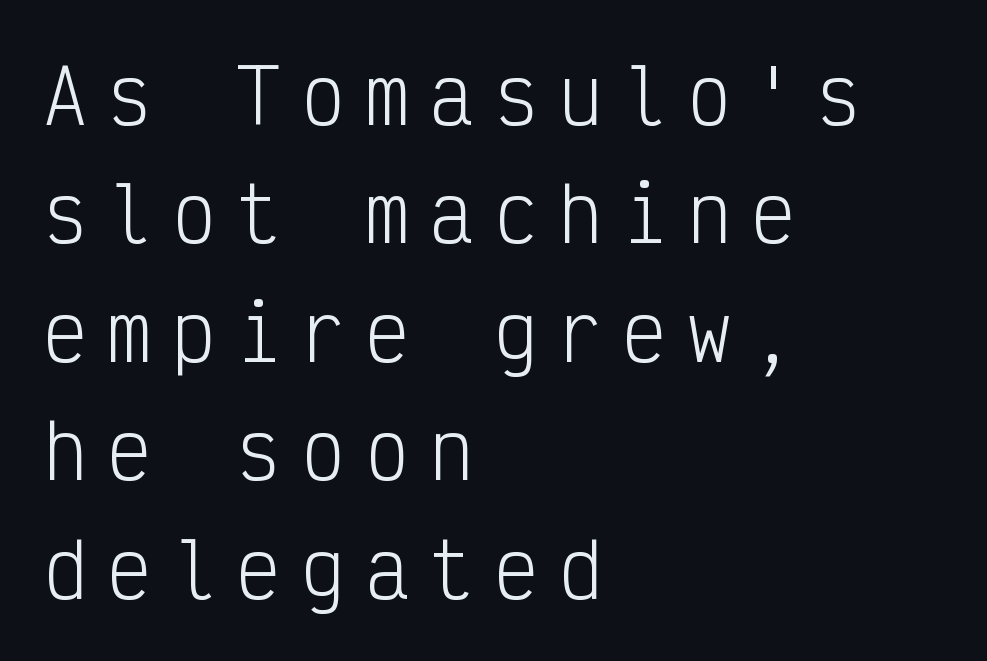
The setting favours the left margin, as ordinary paragraphs usually do. Each new line begins a customary step beneath the previous one. This rendering employs a face without finishing strokes, i.e., a sans-serif. Letters rest on an invisible, unmarked baseline. The font's upright variant was chosen for this text.
